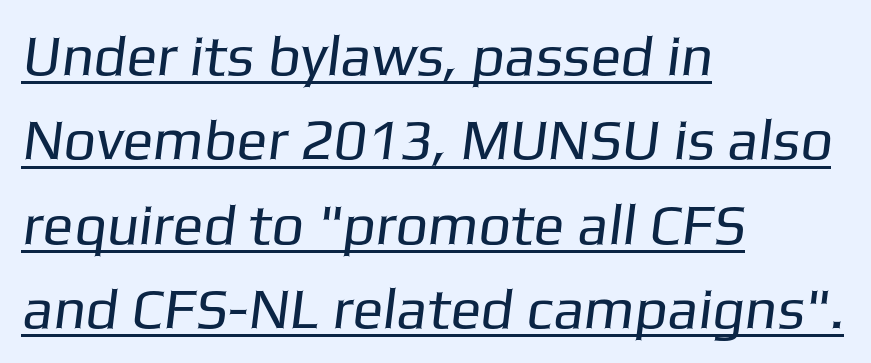
Q: Is the text bold? A: No.
Q: Is the typeface a serif or a sans-serif typeface? A: Sans-serif.
Q: Is the text underlined? A: Yes.
Q: How is the paragraph aligned? A: Left-aligned.
Q: Is the spacing between letters normal or unusually wide? A: Normal.
Q: Is the spacing between lines tight, normal or loose? A: Normal.
Q: Width (condensed, normal, or wide)? A: Normal.
Q: Stroke contrast? A: Low.
Q: x-height? A: Medium.
Q: Monospaced? A: No.
